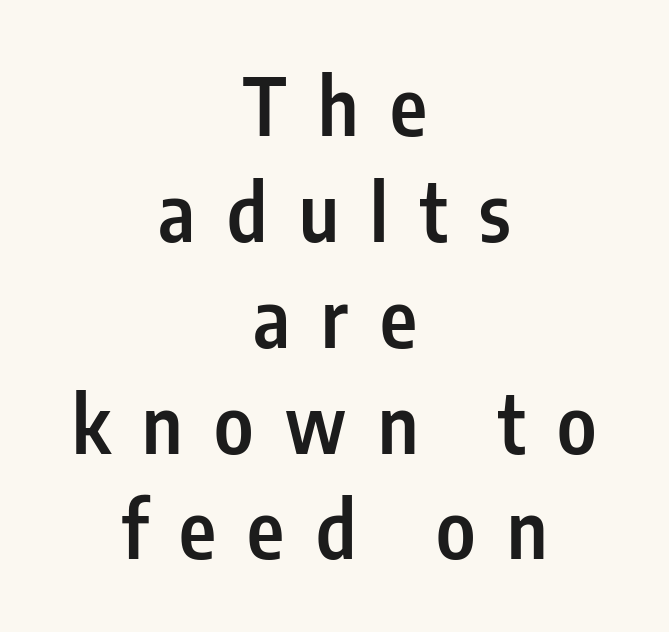
{"serif": "no", "italic": "no", "bold": "semi", "weight": "semibold", "width": "condensed", "stroke_contrast": "low", "x_height": "medium", "monospaced": "no", "underline": "no", "align": "center", "line_spacing": "normal", "line_spacing_ratio": 1.34, "letter_spacing": "wide", "letter_spacing_em": 0.4, "glyph_px": 79}
